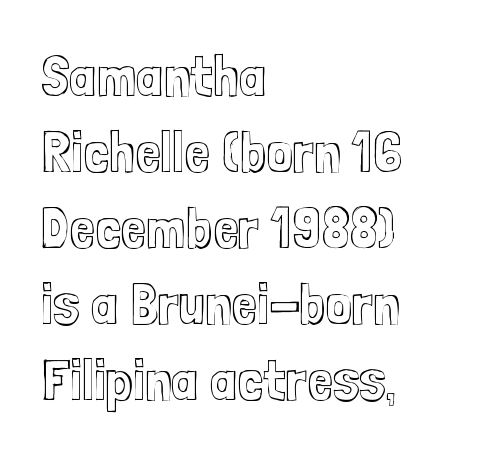
Q: Is the text italic (slanted)? A: No, it is upright.
Q: Is the text underlined? A: No.
Q: How is the paragraph aligned? A: Left-aligned.
Q: Is the spacing between letters normal or unusually wide? A: Normal.
Q: Is the spacing between lines tight, normal or loose? A: Normal.
Q: Width (condensed, normal, or wide)? A: Condensed.
Q: x-height? A: Medium.
Q: Monospaced? A: No.
